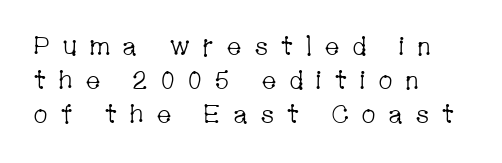
The image shows 26 px text type, upright; set left-aligned, normal line spacing (1.3x), unusually wide letter spacing (+0.45 em), not underlined.
